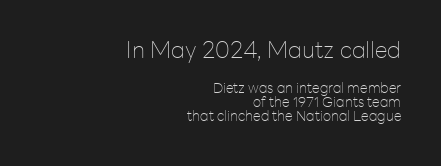
Q: Is the text bold? A: No.
Q: Is the text italic (slanted)? A: No, it is upright.
Q: Is the text underlined? A: No.
Q: How is the paragraph aligned? A: Right-aligned.
Q: Is the spacing between letters normal or unusually wide? A: Normal.
Q: Is the spacing between lines tight, normal or loose? A: Tight.
Q: Which block of text is set in a larger size, the first (top) or the second (bottom)? A: The first (top) one.
